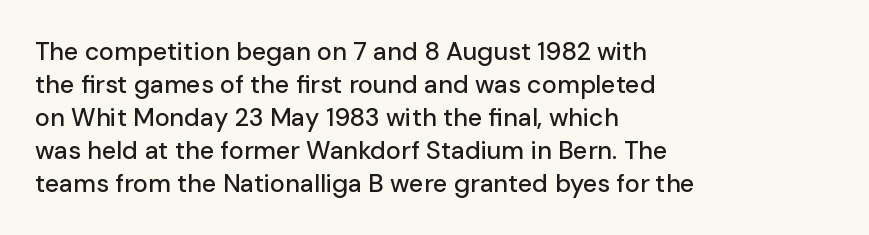
{"italic": "no", "underline": "no", "align": "left", "line_spacing": "normal", "line_spacing_ratio": 1.32, "letter_spacing": "normal", "letter_spacing_em": 0.0, "glyph_px": 25}
